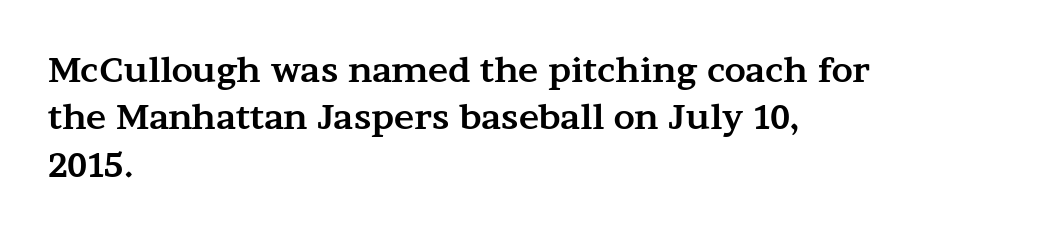
Q: Is the text bold? A: Yes.
Q: Is the text italic (slanted)? A: No, it is upright.
Q: Is the typeface a serif or a sans-serif typeface? A: Serif.
Q: Is the text underlined? A: No.
Q: How is the paragraph aligned? A: Left-aligned.
Q: Is the spacing between letters normal or unusually wide? A: Normal.
Q: Is the spacing between lines tight, normal or loose? A: Normal.
Q: Width (condensed, normal, or wide)? A: Wide.
Q: Stroke contrast? A: Medium.
Q: x-height? A: Medium.
Q: Monospaced? A: No.
